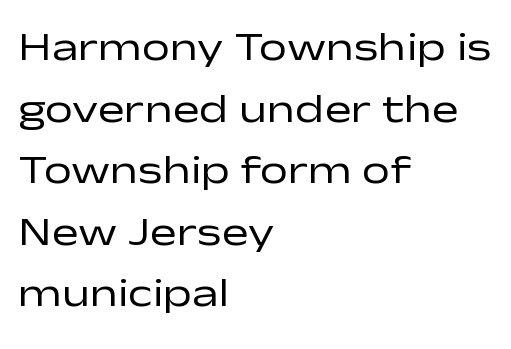
What stands out about the letter spacing? Nothing — it is the standard amount. Regular leading. This sample has the flowing, uneven cadence of proportional lettering. Glance below the letters and you will spot only blank space.
